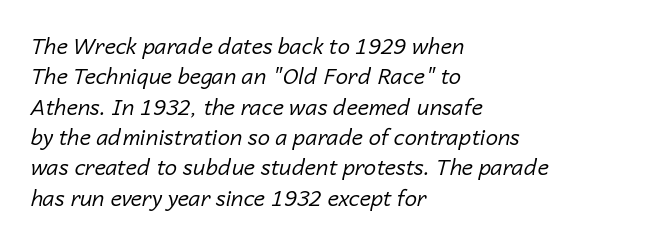
The image shows 22 px text type, italic (leaning right); set left-aligned, normal line spacing (1.38x), normal letter spacing, not underlined.
